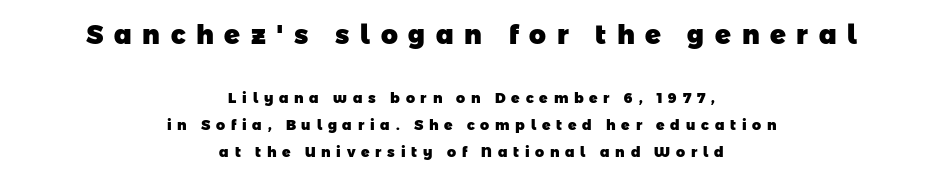
{"bold": "yes", "underline": "no", "align": "center", "line_spacing": "loose", "line_spacing_ratio": 1.93, "letter_spacing": "wide", "letter_spacing_em": 0.41, "larger_block": "first", "size_ratio": 1.86, "glyph_px": 26}
